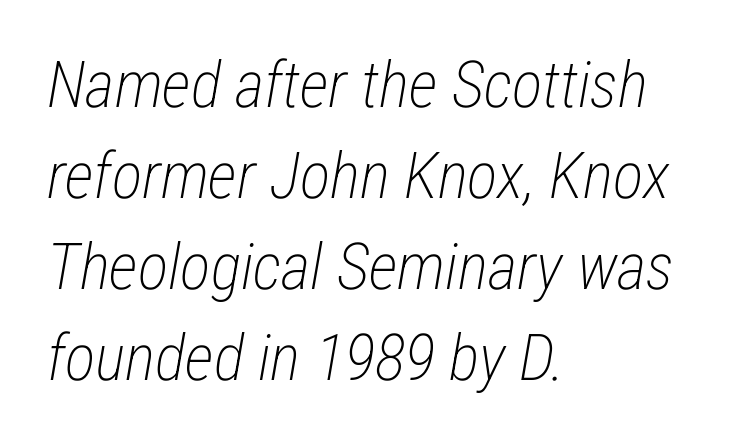
Q: Is the text bold? A: No.
Q: Is the text italic (slanted)? A: Yes, it leans right by about 12 degrees.
Q: Is the text underlined? A: No.
Q: How is the paragraph aligned? A: Left-aligned.
Q: Is the spacing between letters normal or unusually wide? A: Normal.
Q: Is the spacing between lines tight, normal or loose? A: Normal.
Q: Width (condensed, normal, or wide)? A: Condensed.
Q: Stroke contrast? A: Low.
Q: x-height? A: Medium.
Q: Monospaced? A: No.
